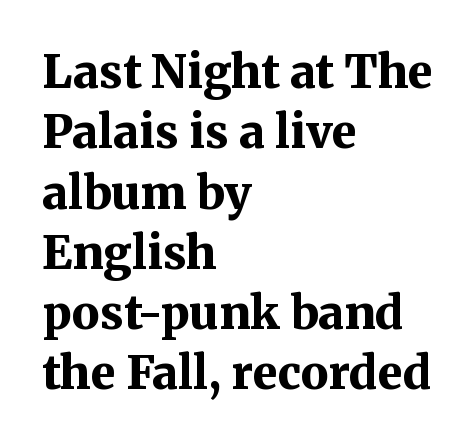
Q: Is the text bold? A: Yes.
Q: Is the text italic (slanted)? A: No, it is upright.
Q: Is the typeface a serif or a sans-serif typeface? A: Serif.
Q: Is the text underlined? A: No.
Q: How is the paragraph aligned? A: Left-aligned.
Q: Is the spacing between letters normal or unusually wide? A: Normal.
Q: Is the spacing between lines tight, normal or loose? A: Normal.
Q: Width (condensed, normal, or wide)? A: Normal.
Q: Stroke contrast? A: Medium.
Q: x-height? A: Medium.
Q: Monospaced? A: No.
